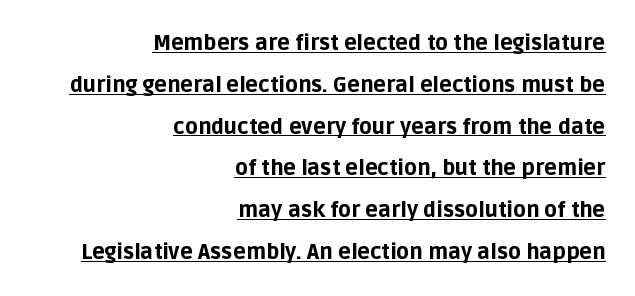
Q: Is the text bold? A: Yes.
Q: Is the text italic (slanted)? A: No, it is upright.
Q: Is the text underlined? A: Yes.
Q: How is the paragraph aligned? A: Right-aligned.
Q: Is the spacing between letters normal or unusually wide? A: Normal.
Q: Is the spacing between lines tight, normal or loose? A: Loose.
